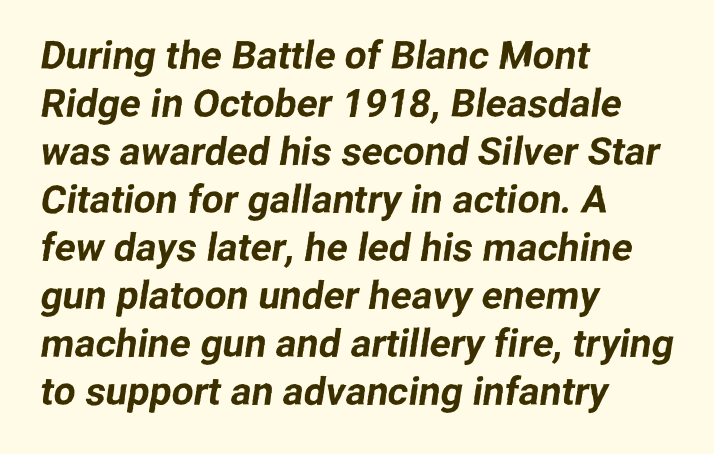
{"serif": "no", "width": "normal", "stroke_contrast": "low", "x_height": "medium", "monospaced": "no", "underline": "no", "align": "left", "line_spacing_ratio": 1.23, "letter_spacing": "normal", "letter_spacing_em": 0.0, "glyph_px": 39}
